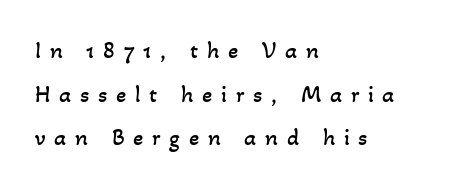
The image shows 24 px text type; set left-aligned, line spacing 1.82x, unusually wide letter spacing (+0.36 em), not underlined.
